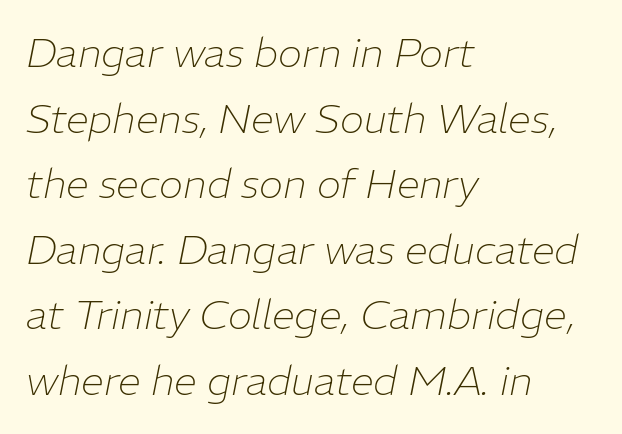
Caption: multi-line text, flush left, ragged right. Anything drawn beneath the words? Only blank space. Character widths vary here, with narrow letters taking less room than wide ones. Successive baselines arrive at the customary interval.
